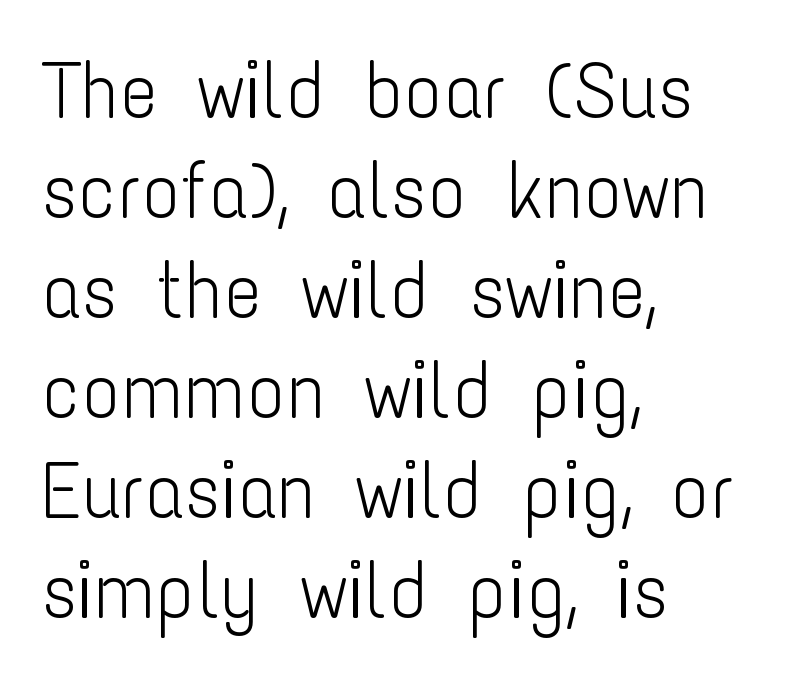
The image shows 80 px light, condensed sans-serif type, upright; set left-aligned, normal line spacing (1.25x), normal letter spacing, not underlined; low stroke contrast and a medium x-height.
